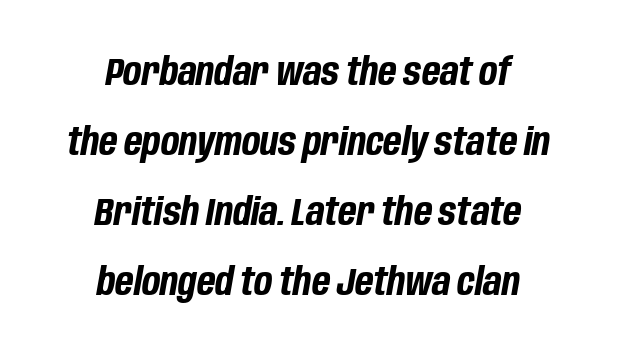
Q: Is the text bold? A: Yes.
Q: Is the text italic (slanted)? A: Yes, it leans right by about 10 degrees.
Q: Is the text underlined? A: No.
Q: How is the paragraph aligned? A: Centered.
Q: Is the spacing between letters normal or unusually wide? A: Normal.
Q: Width (condensed, normal, or wide)? A: Condensed.
Q: Stroke contrast? A: Low.
Q: x-height? A: Large.
Q: Monospaced? A: No.
